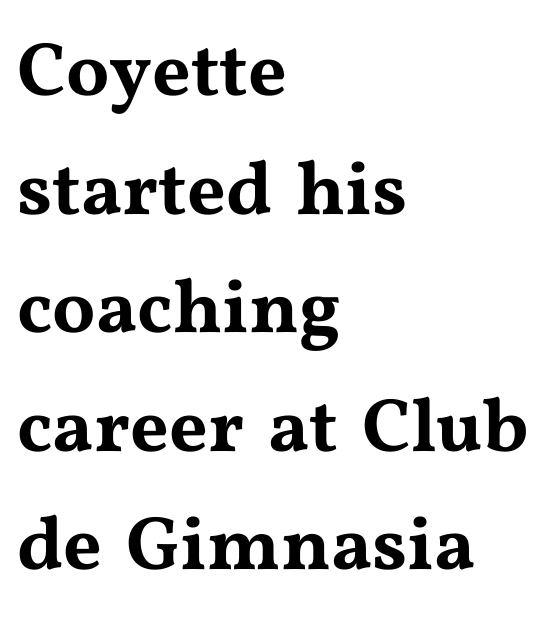
{"serif": "yes", "italic": "no", "width": "wide", "stroke_contrast": "medium", "x_height": "medium", "monospaced": "no", "underline": "no", "align": "left", "line_spacing": "normal", "line_spacing_ratio": 1.56, "letter_spacing": "normal", "letter_spacing_em": 0.0, "glyph_px": 76}
